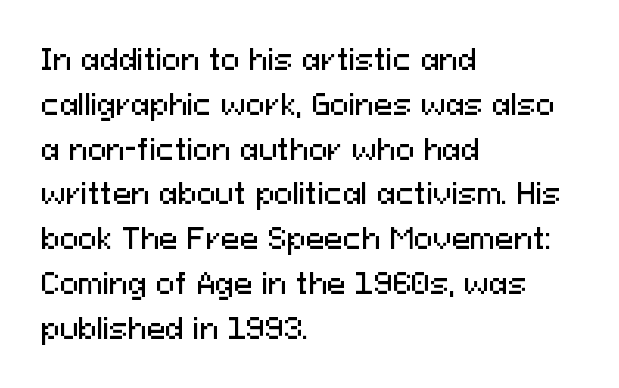
The image shows 28 px sans-serif type, upright; set left-aligned, normal line spacing (1.6x), normal letter spacing, not underlined; medium stroke contrast and a medium x-height.
